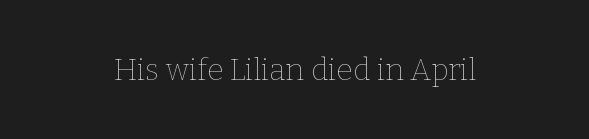
Q: Is the text bold? A: No.
Q: Is the text italic (slanted)? A: No, it is upright.
Q: Is the text underlined? A: No.
Q: How is the paragraph aligned? A: Centered.
Q: Is the spacing between letters normal or unusually wide? A: Normal.
Q: Width (condensed, normal, or wide)? A: Normal.
Q: Stroke contrast? A: Low.
Q: x-height? A: Medium.
Q: Monospaced? A: No.
